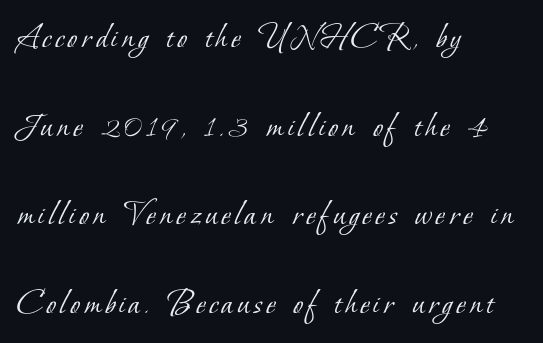
Q: Is the text bold? A: No.
Q: Is the typeface a serif or a sans-serif typeface? A: Serif.
Q: Is the text underlined? A: No.
Q: How is the paragraph aligned? A: Left-aligned.
Q: Is the spacing between lines tight, normal or loose? A: Loose.
Q: Width (condensed, normal, or wide)? A: Normal.
Q: Stroke contrast? A: Low.
Q: x-height? A: Small.
Q: Monospaced? A: No.
